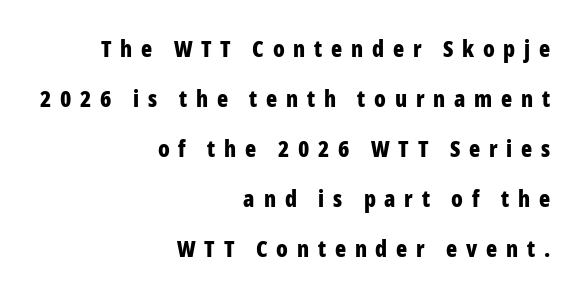
The area under the type is left untouched. The rendering uses a bold face; every stroke is thick and dark. Loose tracking; the words dissolve into strings of separated letters. The rag falls on the left side of this text block.
